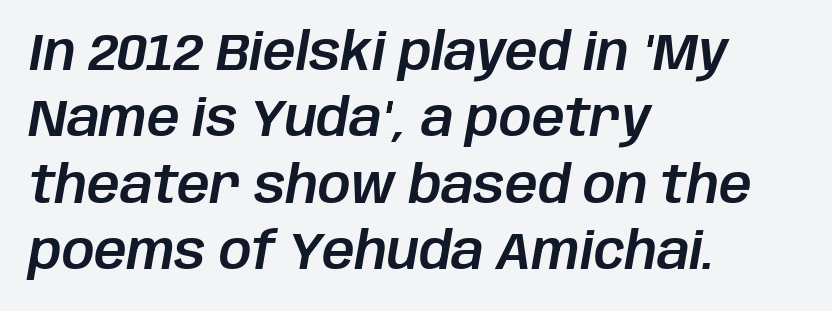
Q: Is the text italic (slanted)? A: Yes, it leans right by about 10 degrees.
Q: Is the text underlined? A: No.
Q: How is the paragraph aligned? A: Left-aligned.
Q: Is the spacing between letters normal or unusually wide? A: Normal.
Q: Is the spacing between lines tight, normal or loose? A: Normal.
Q: Width (condensed, normal, or wide)? A: Normal.
Q: Stroke contrast? A: Low.
Q: x-height? A: Large.
Q: Monospaced? A: No.
